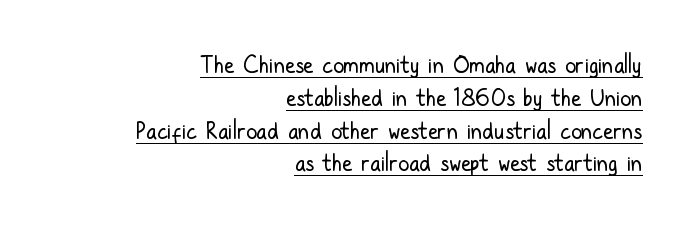
Q: Is the text bold? A: No.
Q: Is the text italic (slanted)? A: No, it is upright.
Q: Is the text underlined? A: Yes.
Q: How is the paragraph aligned? A: Right-aligned.
Q: Is the spacing between letters normal or unusually wide? A: Normal.
Q: Is the spacing between lines tight, normal or loose? A: Normal.
